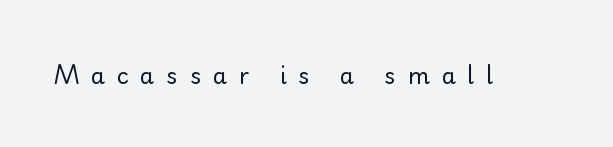
{"italic": "no", "bold": "no", "underline": "no", "letter_spacing": "wide", "letter_spacing_em": 0.5, "glyph_px": 23}
